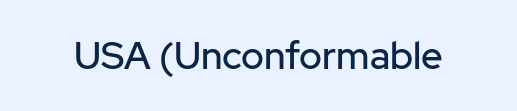
The image shows 38 px sans-serif type, upright; set normal letter spacing, not underlined; low stroke contrast and a medium x-height.
